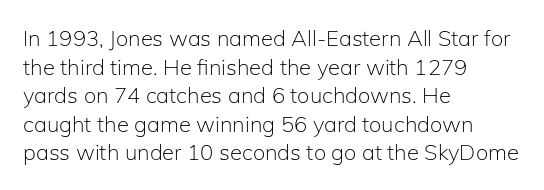
{"italic": "no", "bold": "no", "underline": "no", "align": "left", "line_spacing": "normal", "line_spacing_ratio": 1.3, "letter_spacing": "normal", "letter_spacing_em": 0.0, "glyph_px": 22}
